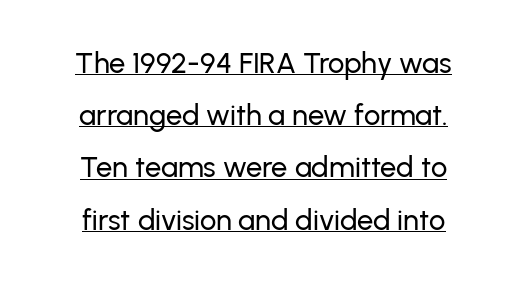
Q: Is the text italic (slanted)? A: No, it is upright.
Q: Is the typeface a serif or a sans-serif typeface? A: Sans-serif.
Q: Is the text underlined? A: Yes.
Q: How is the paragraph aligned? A: Centered.
Q: Is the spacing between letters normal or unusually wide? A: Normal.
Q: Width (condensed, normal, or wide)? A: Normal.
Q: Stroke contrast? A: Low.
Q: x-height? A: Medium.
Q: Monospaced? A: No.
